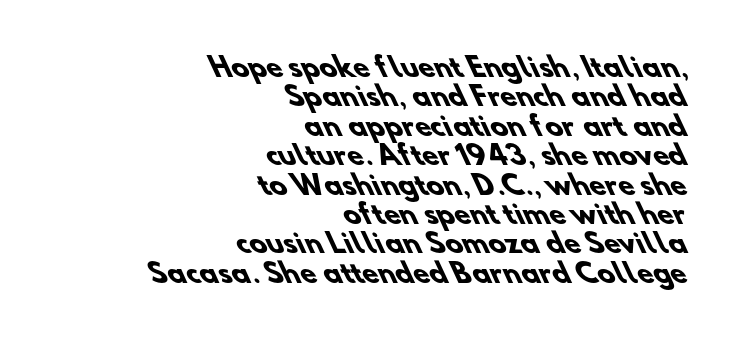
Horizontal bands of white between lines are thin slivers. The rendering keeps characters at their native spacing. These lines are set flush right with a ragged left edge. Clear beneath every line of the passage.
